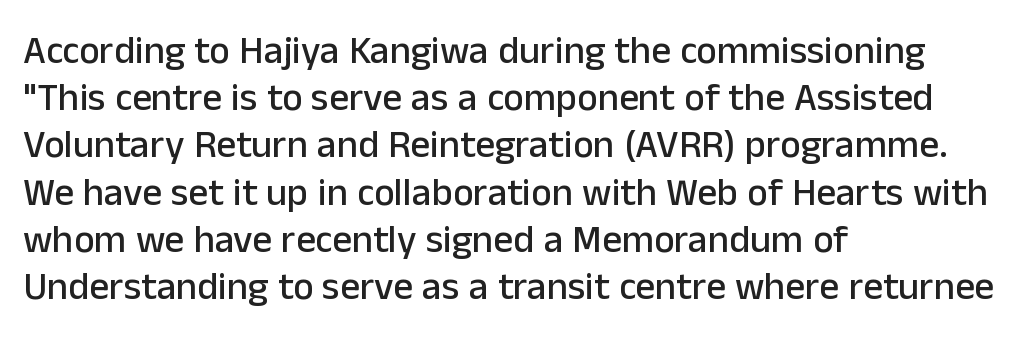
Q: Is the text italic (slanted)? A: No, it is upright.
Q: Is the typeface a serif or a sans-serif typeface? A: Sans-serif.
Q: Is the text underlined? A: No.
Q: How is the paragraph aligned? A: Left-aligned.
Q: Is the spacing between letters normal or unusually wide? A: Normal.
Q: Width (condensed, normal, or wide)? A: Normal.
Q: Stroke contrast? A: Low.
Q: x-height? A: Medium.
Q: Monospaced? A: No.
